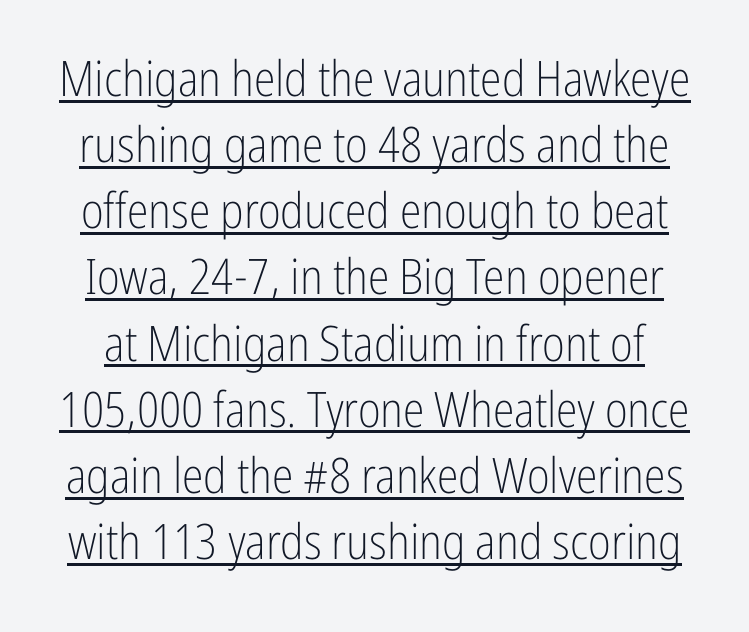
Q: Is the text bold? A: No.
Q: Is the text italic (slanted)? A: No, it is upright.
Q: Is the typeface a serif or a sans-serif typeface? A: Sans-serif.
Q: Is the text underlined? A: Yes.
Q: Is the spacing between letters normal or unusually wide? A: Normal.
Q: Is the spacing between lines tight, normal or loose? A: Normal.
Q: Width (condensed, normal, or wide)? A: Condensed.
Q: Stroke contrast? A: Low.
Q: x-height? A: Medium.
Q: Monospaced? A: No.
